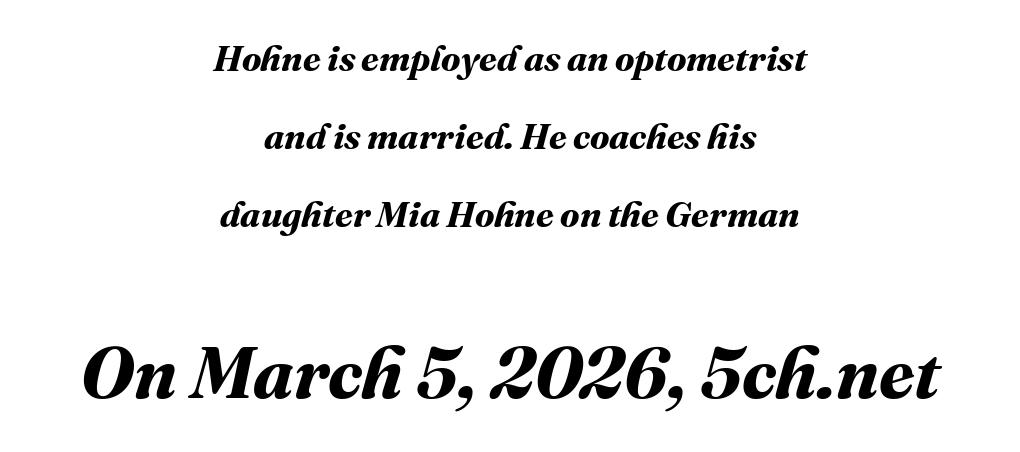
The image shows 72 px bold type; set centered, loose line spacing (2.17x), normal letter spacing, not underlined; the second (bottom) block is 2.0x larger; medium stroke contrast and a medium x-height.
